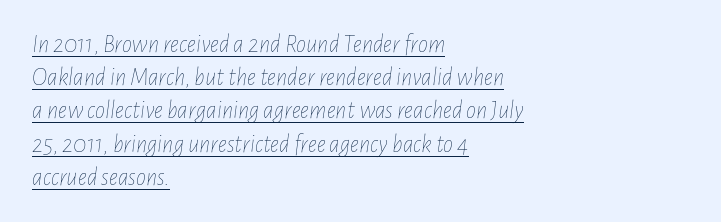
A typesetter would mark this as italic. The type is set solid horizontally, with unmodified tracking. In CSS terms this would be text-align: left. Students, observe: this is what conventionally led text looks like. Is the stroke heavy? The answer is a plain regular-or-lighter. Descenders here cross a horizontal rule under the line.
